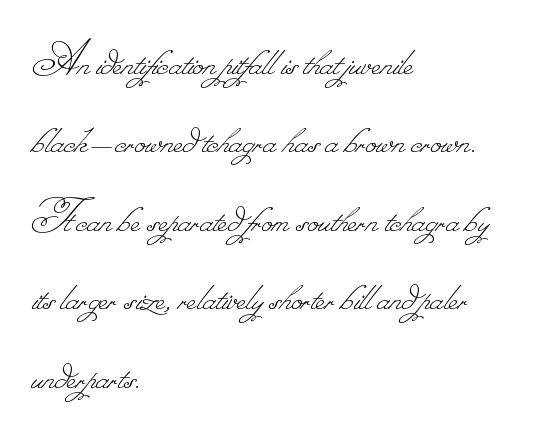
Glyph-to-glyph distance matches everyday printed text. Interline gaps are of average width in this sample. Weight: not bold — regular or lighter. The compositor pushed each line to the left boundary. Is this a fixed-width face? No — the glyphs have proportional, varying widths.
